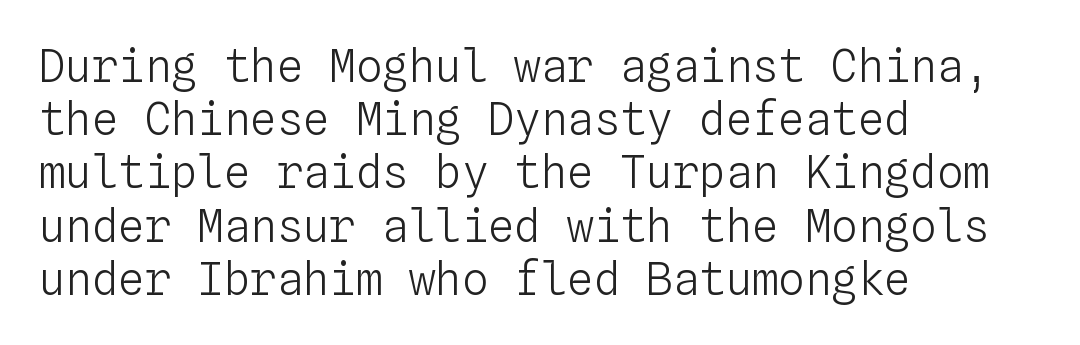
The image shows 44 px light type, upright, monospaced; set left-aligned, line spacing 1.21x, normal letter spacing, not underlined; low stroke contrast and a medium x-height.
